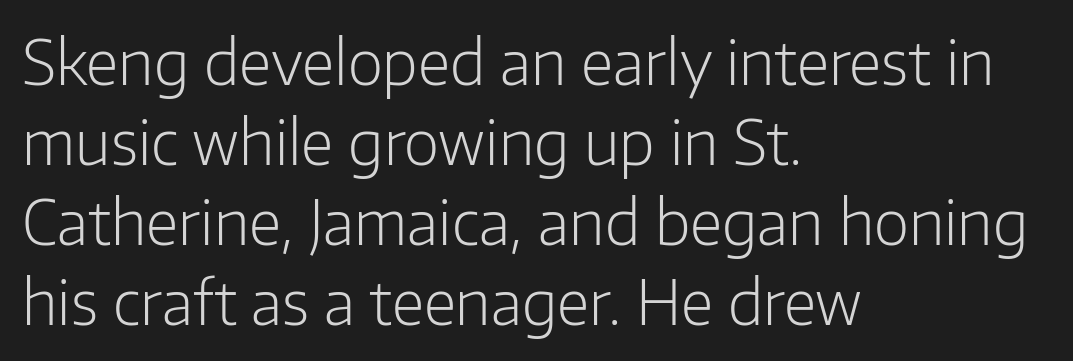
Examine the stroke ends and you'll find no serifs. Glyph-to-glyph distance matches everyday printed text. Which margin do the lines hug? The left one — the right edge is uneven. The face looks like a standard text weight, possibly lighter.
